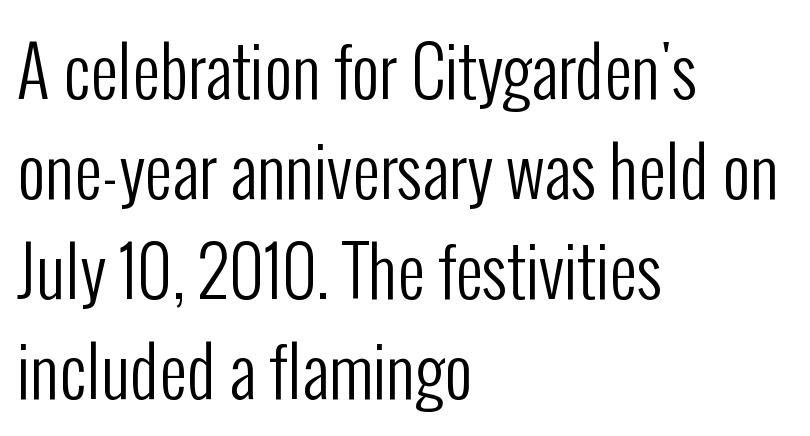
{"serif": "no", "italic": "no", "bold": "no", "weight": "regular", "width": "condensed", "stroke_contrast": "low", "x_height": "medium", "monospaced": "no", "underline": "no", "align": "left", "line_spacing": "normal", "line_spacing_ratio": 1.47, "letter_spacing": "normal", "letter_spacing_em": 0.0, "glyph_px": 68}
